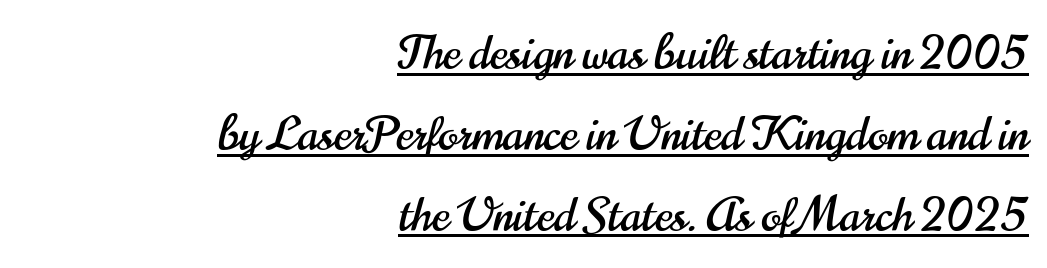
{"serif": "no", "width": "condensed", "stroke_contrast": "high", "x_height": "small", "monospaced": "no", "underline": "yes", "align": "right", "line_spacing_ratio": 1.72, "letter_spacing": "normal", "letter_spacing_em": 0.0, "glyph_px": 47}
